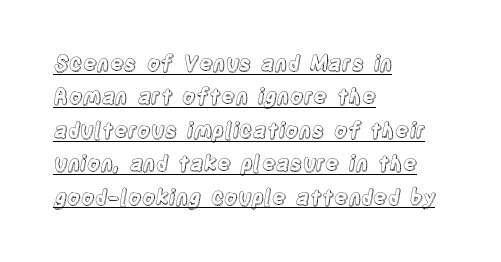
A typesetter would call this leading conventional body-copy spacing. No extra tracking has been applied to these lines. Does a line run under the words? Yes, clearly.
